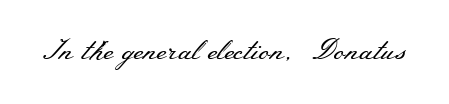
The image shows 28 px regular-weight, wide serif type; set normal letter spacing, not underlined; medium stroke contrast and a small x-height.
